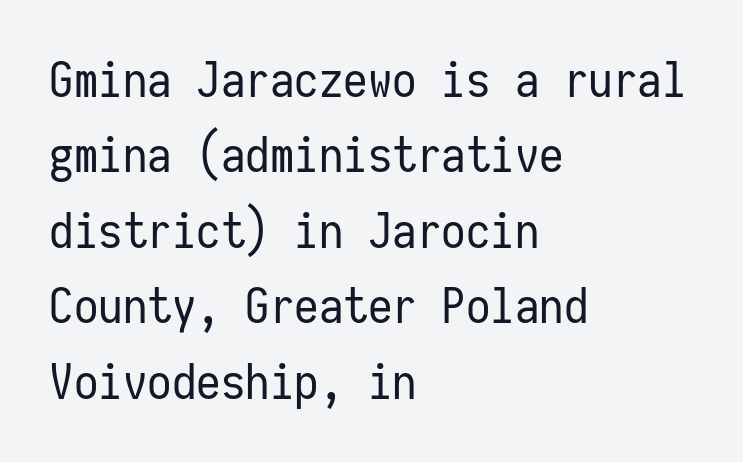
{"serif": "no", "italic": "no", "bold": "no", "weight": "regular", "width": "condensed", "stroke_contrast": "low", "x_height": "medium", "monospaced": "yes", "underline": "no", "align": "left", "line_spacing": "normal", "line_spacing_ratio": 1.54, "letter_spacing": "normal", "letter_spacing_em": 0.0, "glyph_px": 49}
